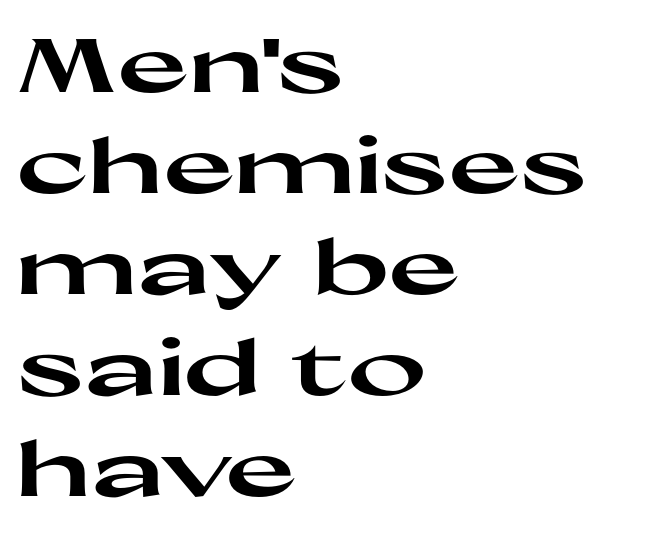
{"serif": "no", "italic": "no", "bold": "yes", "weight": "heavy", "width": "wide", "stroke_contrast": "high", "x_height": "medium", "monospaced": "no", "underline": "no", "align": "left", "line_spacing": "normal", "line_spacing_ratio": 1.33, "letter_spacing": "normal", "letter_spacing_em": 0.0, "glyph_px": 76}
